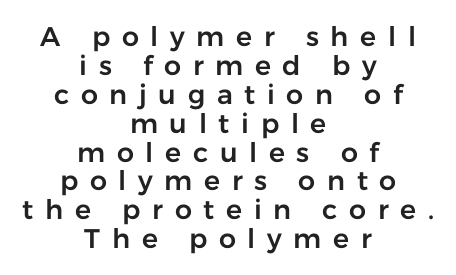
{"italic": "no", "underline": "no", "align": "center", "line_spacing": "tight", "line_spacing_ratio": 1.07, "letter_spacing": "wide", "letter_spacing_em": 0.43, "glyph_px": 27}
